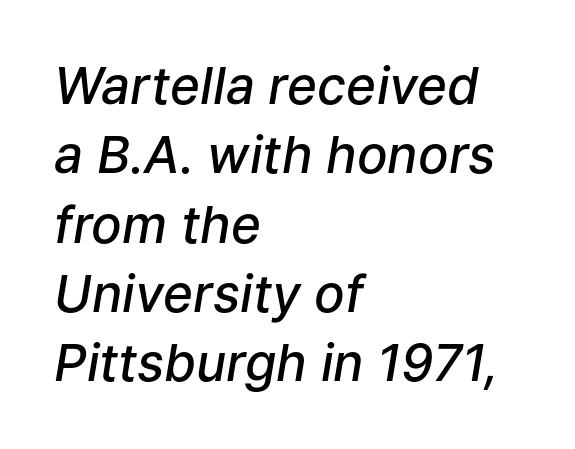
Teacher's note: observe the even left margin — that is flush-left alignment. Only glyphs here, with clear space below each row. The line-height multiplier appears to be the usual default. Yep, that's italic — everything's leaning. A somewhat darkened texture: the type is semibold rather than bold. Each letter keeps its own natural width here, so spacing adapts to shape.
